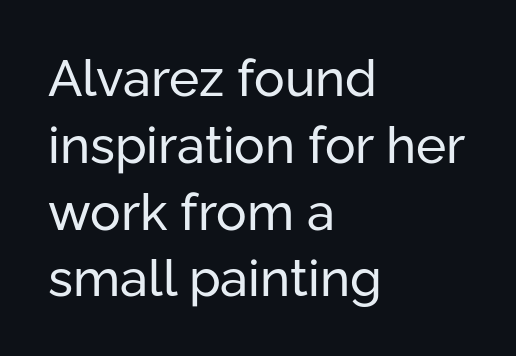
Check the space under the baseline: it is left empty. Each word holds together tightly as a unit, with standard inter-letter gaps. Casual observation: everything's shoved over to the left. The characters are drawn with everyday or finer stroke widths.
